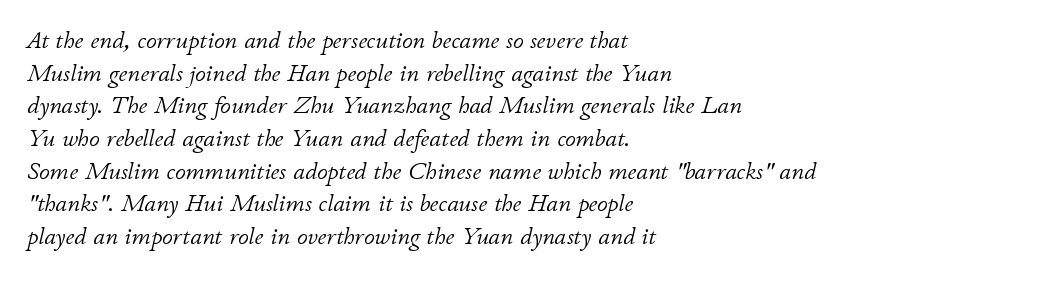
{"italic": "yes", "lean": "right", "slant_degrees": 11, "bold": "no", "underline": "no", "align": "left", "line_spacing": "normal", "line_spacing_ratio": 1.36, "letter_spacing": "normal", "letter_spacing_em": 0.0, "glyph_px": 24}
